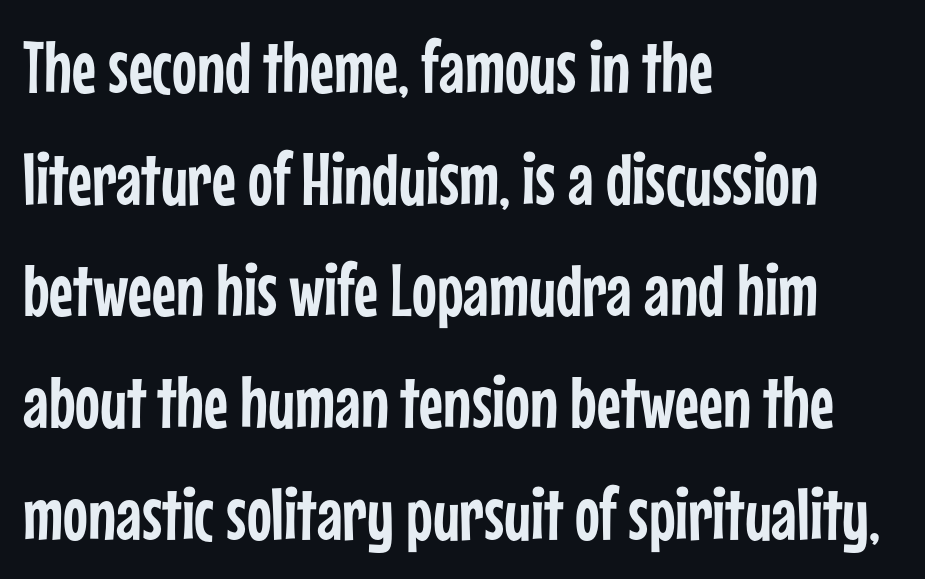
Q: Is the text italic (slanted)? A: No, it is upright.
Q: Is the typeface a serif or a sans-serif typeface? A: Sans-serif.
Q: Is the text underlined? A: No.
Q: How is the paragraph aligned? A: Left-aligned.
Q: Is the spacing between letters normal or unusually wide? A: Normal.
Q: Is the spacing between lines tight, normal or loose? A: Normal.
Q: Width (condensed, normal, or wide)? A: Condensed.
Q: Stroke contrast? A: Low.
Q: x-height? A: Medium.
Q: Monospaced? A: No.
